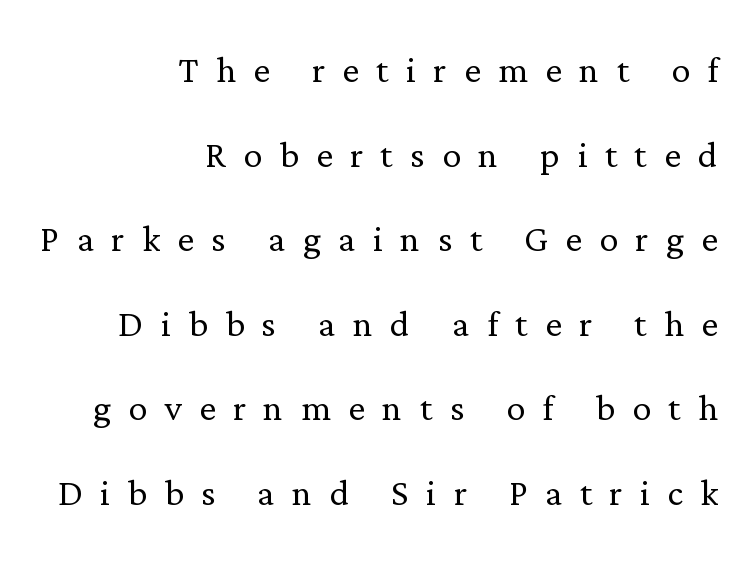
The image shows 47 px light serif type, upright; set right-aligned, line spacing 1.8x, unusually wide letter spacing (+0.37 em), not underlined; low stroke contrast and a medium x-height.
